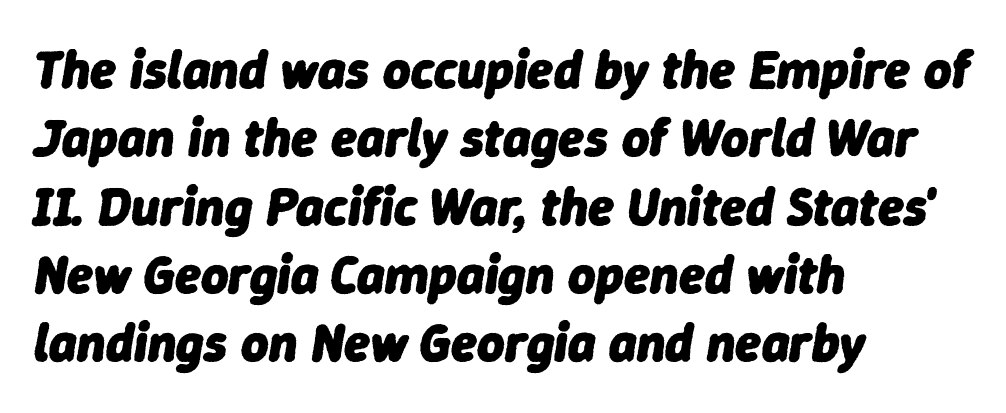
Q: Is the text bold? A: Yes.
Q: Is the text italic (slanted)? A: Yes, it leans right by about 9 degrees.
Q: Is the text underlined? A: No.
Q: How is the paragraph aligned? A: Left-aligned.
Q: Is the spacing between letters normal or unusually wide? A: Normal.
Q: Is the spacing between lines tight, normal or loose? A: Normal.
Q: Width (condensed, normal, or wide)? A: Normal.
Q: Stroke contrast? A: Low.
Q: x-height? A: Medium.
Q: Monospaced? A: No.
